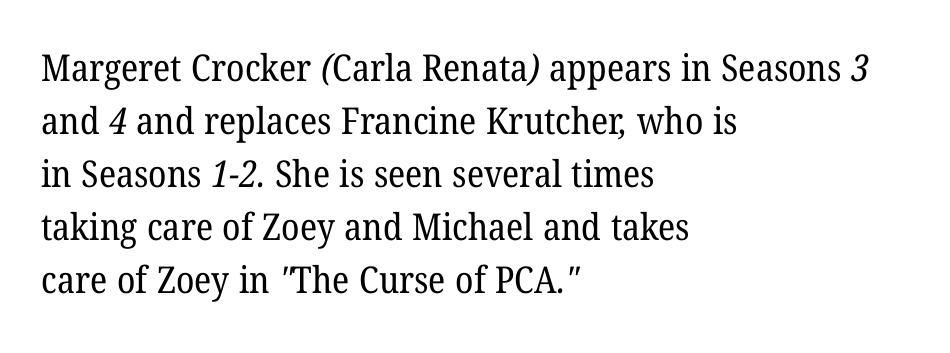
Q: Is the text bold? A: No.
Q: Is the typeface a serif or a sans-serif typeface? A: Serif.
Q: Is the text underlined? A: No.
Q: How is the paragraph aligned? A: Left-aligned.
Q: Is the spacing between letters normal or unusually wide? A: Normal.
Q: Is the spacing between lines tight, normal or loose? A: Normal.
Q: Width (condensed, normal, or wide)? A: Normal.
Q: Stroke contrast? A: Low.
Q: x-height? A: Medium.
Q: Monospaced? A: No.
